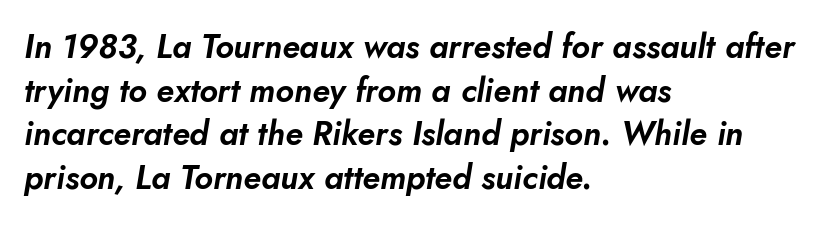
The image shows 33 px text type, italic (leaning right); set left-aligned, normal line spacing (1.32x), normal letter spacing, not underlined; low stroke contrast and a small x-height.
